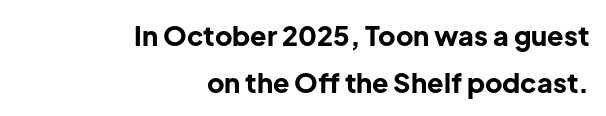
{"italic": "no", "bold": "yes", "underline": "no", "align": "right", "line_spacing_ratio": 1.73, "letter_spacing": "normal", "letter_spacing_em": 0.0, "glyph_px": 27}
